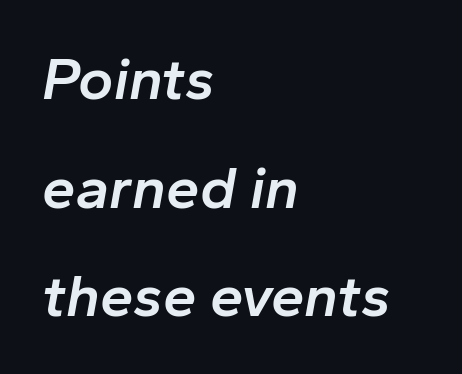
The image shows 60 px semibold type, italic (leaning right); set left-aligned, line spacing 1.81x, normal letter spacing, not underlined; low stroke contrast and a medium x-height.
